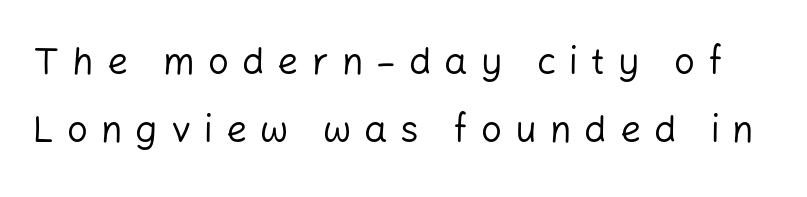
The image shows 37 px regular-weight sans-serif type, upright; set line spacing 1.85x, unusually wide letter spacing (+0.35 em), not underlined; low stroke contrast and a medium x-height.
